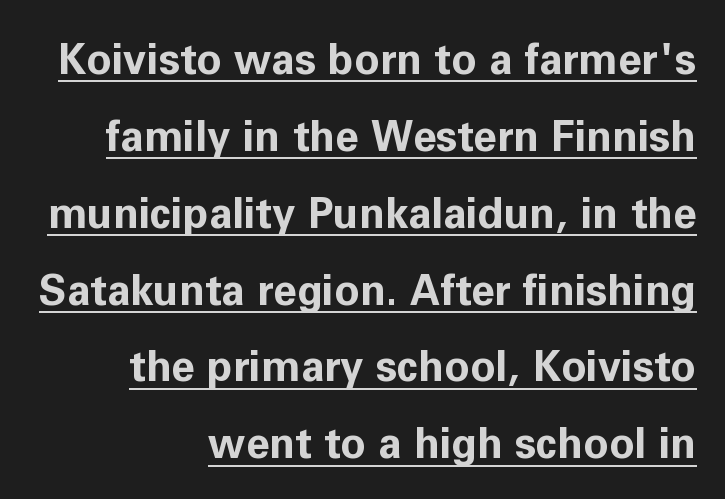
The image shows 42 px bold sans-serif type, upright; set right-aligned, line spacing 1.83x, normal letter spacing, underlined; low stroke contrast and a medium x-height.
